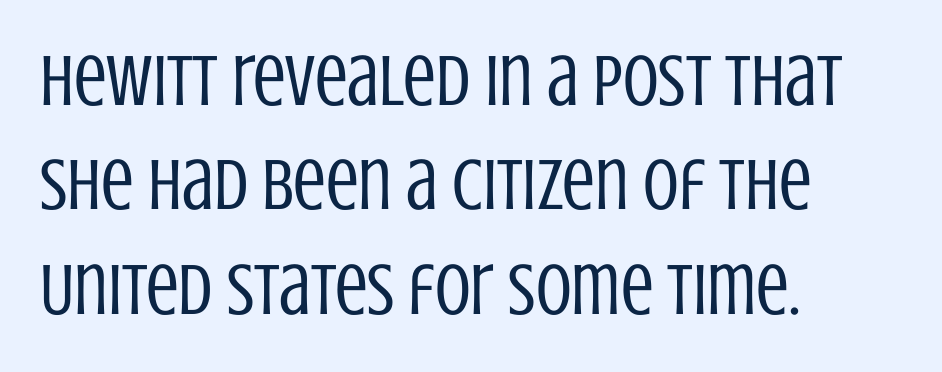
Q: Is the text bold? A: No.
Q: Is the text italic (slanted)? A: No, it is upright.
Q: Is the typeface a serif or a sans-serif typeface? A: Sans-serif.
Q: Is the text underlined? A: No.
Q: How is the paragraph aligned? A: Left-aligned.
Q: Is the spacing between letters normal or unusually wide? A: Normal.
Q: Is the spacing between lines tight, normal or loose? A: Normal.
Q: Width (condensed, normal, or wide)? A: Condensed.
Q: Stroke contrast? A: Low.
Q: x-height? A: Large.
Q: Monospaced? A: No.
